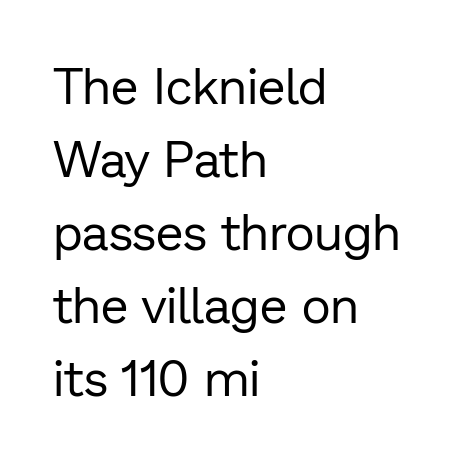
The image shows 50 px regular-weight sans-serif type, upright; set left-aligned, normal line spacing (1.46x), normal letter spacing, not underlined; low stroke contrast and a medium x-height.
